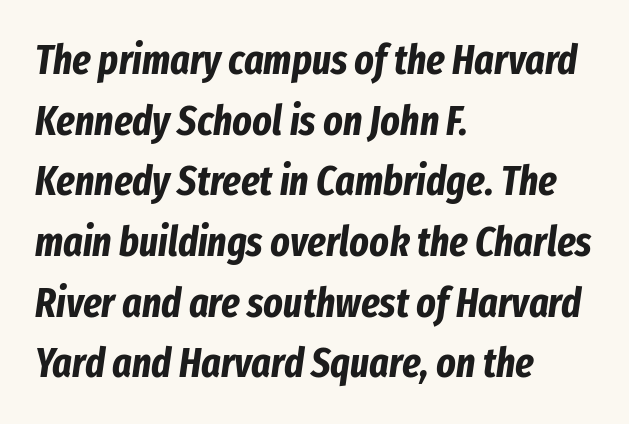
Q: Is the text bold? A: Yes.
Q: Is the text italic (slanted)? A: Yes, it leans right by about 8 degrees.
Q: Is the text underlined? A: No.
Q: How is the paragraph aligned? A: Left-aligned.
Q: Is the spacing between letters normal or unusually wide? A: Normal.
Q: Is the spacing between lines tight, normal or loose? A: Normal.
Q: Width (condensed, normal, or wide)? A: Condensed.
Q: Stroke contrast? A: Low.
Q: x-height? A: Medium.
Q: Monospaced? A: No.
